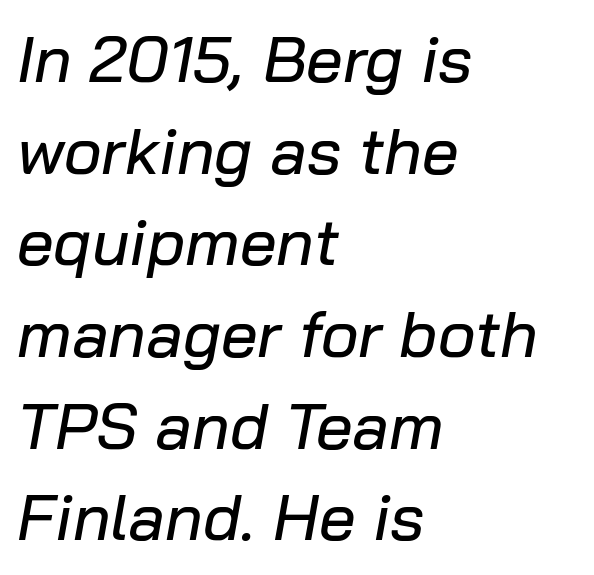
The image shows 65 px text type, italic (leaning right); set left-aligned, normal line spacing (1.41x), normal letter spacing, not underlined; low stroke contrast and a medium x-height.
